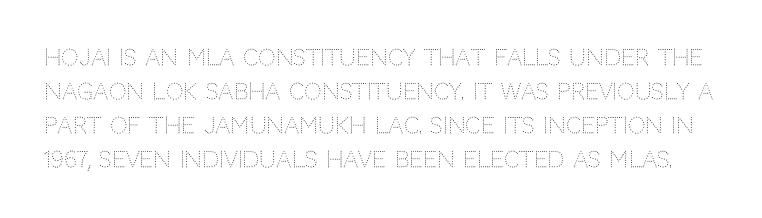
The image shows 22 px text type, upright; set normal line spacing (1.55x), normal letter spacing, not underlined.
